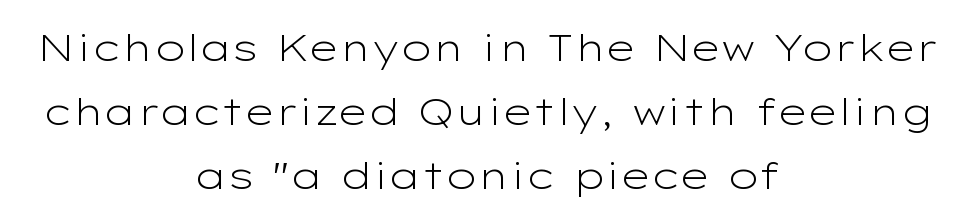
{"serif": "no", "italic": "no", "bold": "no", "weight": "light", "width": "wide", "stroke_contrast": "low", "x_height": "medium", "monospaced": "no", "underline": "no", "align": "center", "line_spacing": "normal", "line_spacing_ratio": 1.68, "letter_spacing": "normal", "letter_spacing_em": 0.0, "glyph_px": 38}
